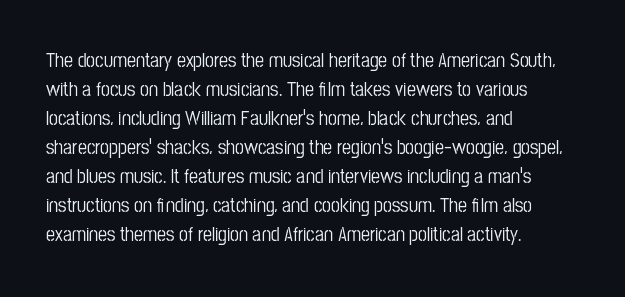
Q: Is the text italic (slanted)? A: No, it is upright.
Q: Is the text underlined? A: No.
Q: How is the paragraph aligned? A: Left-aligned.
Q: Is the spacing between letters normal or unusually wide? A: Normal.
Q: Is the spacing between lines tight, normal or loose? A: Normal.
